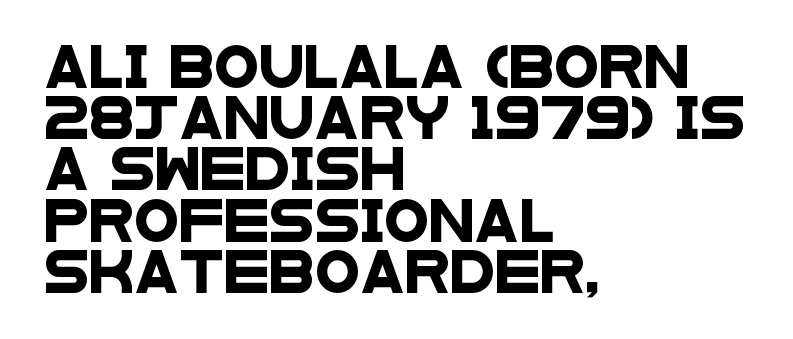
The typeface chosen for these lines omits serifs. Looks like regular typesetting: each glyph gets only the width it needs. These lines stack with their left ends in a neat column. Line spacing here is normal. Students, note that the glyphs here touch the page at normal intervals.
